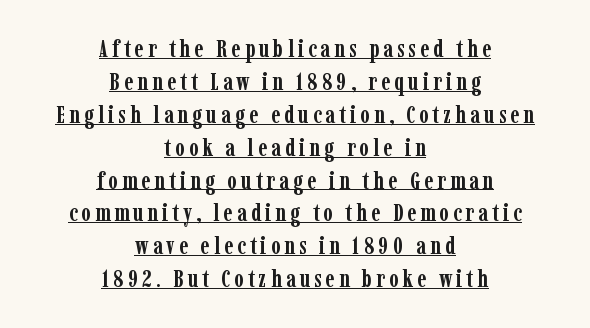
{"italic": "no", "bold": "yes", "underline": "yes", "align": "center", "line_spacing": "normal", "line_spacing_ratio": 1.37, "glyph_px": 24}
